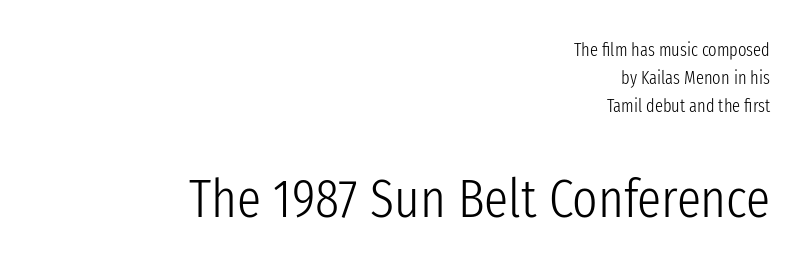
{"serif": "no", "italic": "no", "bold": "no", "weight": "light", "width": "condensed", "stroke_contrast": "low", "x_height": "medium", "monospaced": "no", "underline": "no", "align": "right", "line_spacing": "normal", "line_spacing_ratio": 1.56, "letter_spacing": "normal", "letter_spacing_em": 0.0, "larger_block": "second", "size_ratio": 3.0, "glyph_px": 54}
